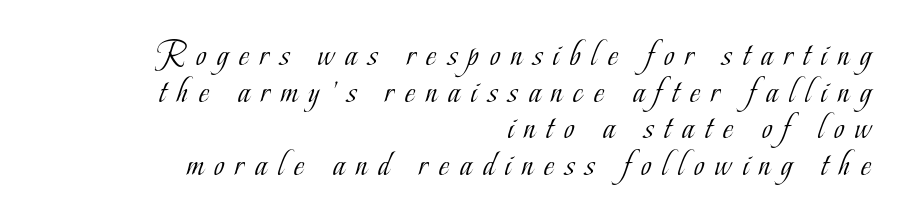
{"serif": "yes", "bold": "no", "weight": "light", "width": "condensed", "stroke_contrast": "low", "x_height": "small", "monospaced": "no", "underline": "no", "align": "right", "line_spacing": "tight", "line_spacing_ratio": 1.05, "letter_spacing": "wide", "letter_spacing_em": 0.32, "glyph_px": 35}
